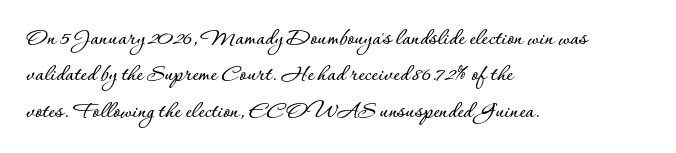
A normal amount of white space separates one row of letters from the next. Nobody touched the tracking dial on this one. Quick note: underline off.
